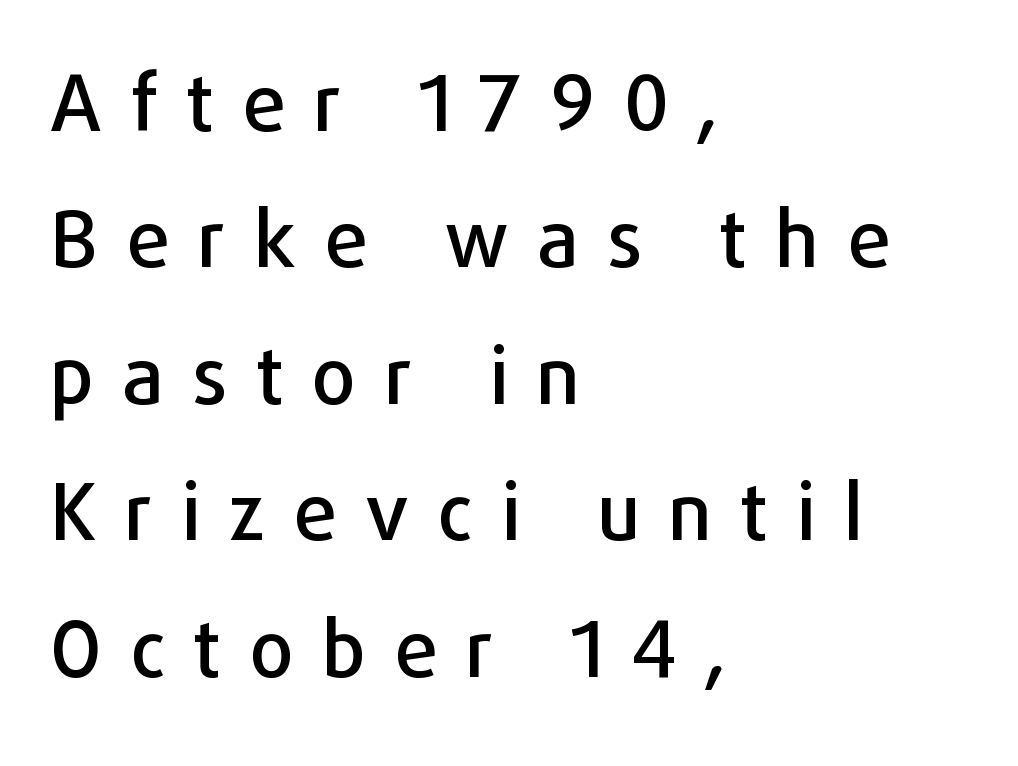
Q: Is the text italic (slanted)? A: No, it is upright.
Q: Is the typeface a serif or a sans-serif typeface? A: Sans-serif.
Q: Is the text underlined? A: No.
Q: How is the paragraph aligned? A: Left-aligned.
Q: Is the spacing between letters normal or unusually wide? A: Unusually wide.
Q: Width (condensed, normal, or wide)? A: Normal.
Q: Stroke contrast? A: Low.
Q: x-height? A: Medium.
Q: Monospaced? A: No.
